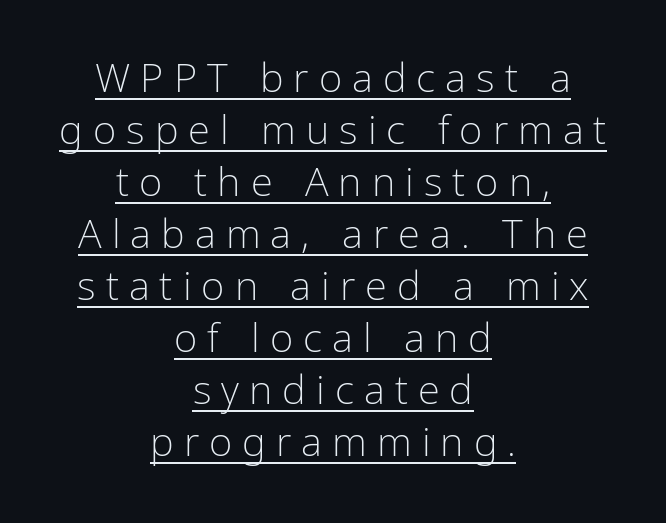
The image shows 40 px light, condensed sans-serif type, upright; set centered, normal line spacing (1.3x), unusually wide letter spacing (+0.25 em), underlined; low stroke contrast and a medium x-height.
